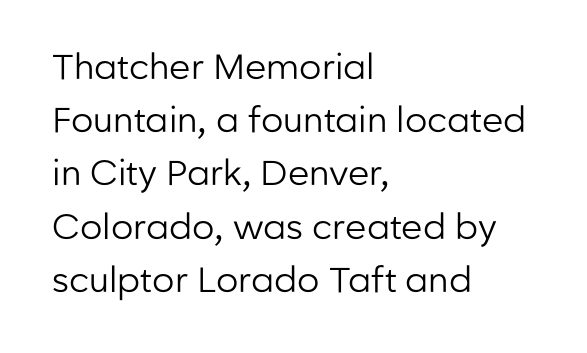
Q: Is the text bold? A: No.
Q: Is the text italic (slanted)? A: No, it is upright.
Q: Is the typeface a serif or a sans-serif typeface? A: Sans-serif.
Q: Is the text underlined? A: No.
Q: How is the paragraph aligned? A: Left-aligned.
Q: Is the spacing between letters normal or unusually wide? A: Normal.
Q: Is the spacing between lines tight, normal or loose? A: Normal.
Q: Width (condensed, normal, or wide)? A: Normal.
Q: Stroke contrast? A: Low.
Q: x-height? A: Medium.
Q: Monospaced? A: No.
